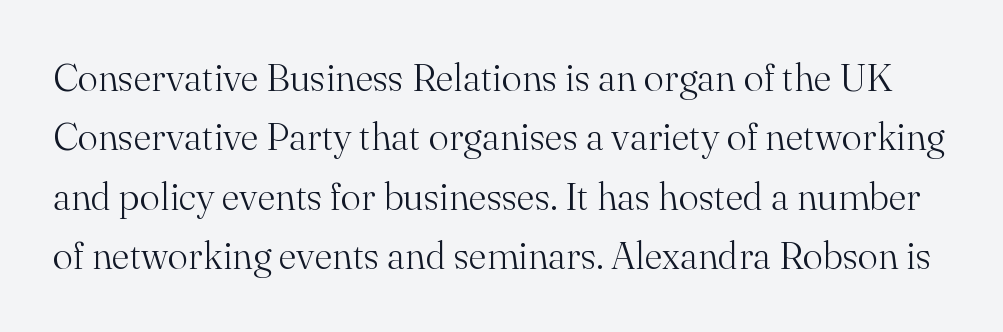
Whoever set this chose a conventional vertical rhythm. You could not count columns in this text — the font is proportionally spaced. The letterforms sit shoulder to shoulder at normal distance. Examine the stroke ends and you'll spot serifs. On a weight scale, this lands at 450 or below. Every stem runs plumb, perpendicular to the baseline.
